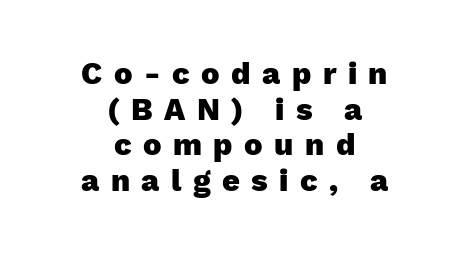
{"serif": "no", "italic": "no", "bold": "yes", "weight": "heavy", "width": "normal", "stroke_contrast": "low", "x_height": "medium", "monospaced": "no", "underline": "no", "align": "center", "line_spacing": "tight", "line_spacing_ratio": 1.15, "letter_spacing": "wide", "letter_spacing_em": 0.37, "glyph_px": 31}
